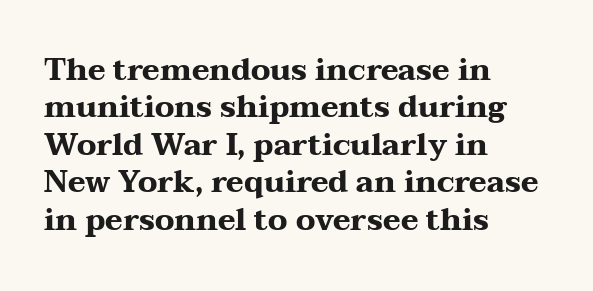
The image shows 30 px heavy, wide serif type, upright; set left-aligned, normal line spacing (1.25x), normal letter spacing, not underlined; medium stroke contrast and a medium x-height.
